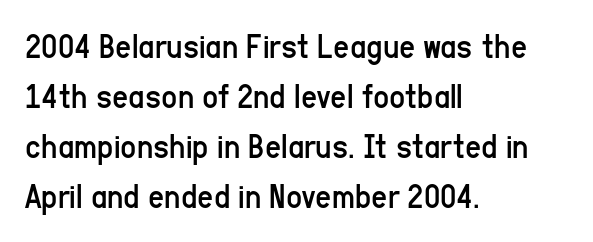
{"serif": "no", "italic": "no", "bold": "no", "weight": "regular", "width": "condensed", "stroke_contrast": "low", "x_height": "medium", "monospaced": "no", "underline": "no", "align": "left", "line_spacing": "normal", "line_spacing_ratio": 1.43, "letter_spacing": "normal", "letter_spacing_em": 0.0, "glyph_px": 35}
